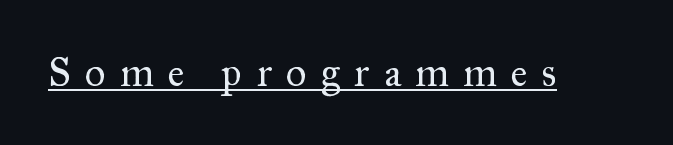
Q: Is the text bold? A: No.
Q: Is the text italic (slanted)? A: No, it is upright.
Q: Is the typeface a serif or a sans-serif typeface? A: Serif.
Q: Is the text underlined? A: Yes.
Q: Is the spacing between letters normal or unusually wide? A: Unusually wide.
Q: Width (condensed, normal, or wide)? A: Normal.
Q: Stroke contrast? A: Medium.
Q: x-height? A: Small.
Q: Monospaced? A: No.
